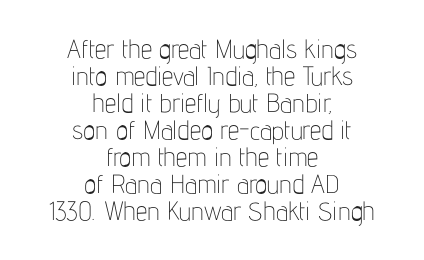
Q: Is the text bold? A: No.
Q: Is the text italic (slanted)? A: No, it is upright.
Q: Is the text underlined? A: No.
Q: How is the paragraph aligned? A: Centered.
Q: Is the spacing between letters normal or unusually wide? A: Normal.
Q: Is the spacing between lines tight, normal or loose? A: Tight.
